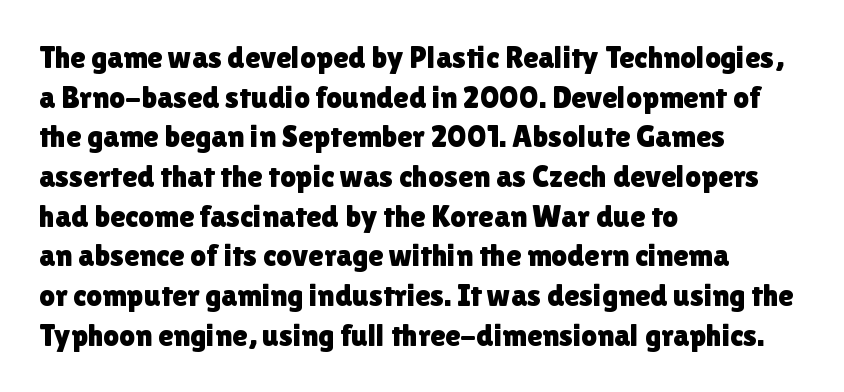
Lines of text with bare space underneath. Successive baselines arrive at the customary interval. The paragraph has a hard left edge and a soft right edge. The letters stand straight up with perfectly vertical stems. Is the letter spacing exaggerated? No — it looks like the ordinary default. Font category for this specimen: sans-serif.
